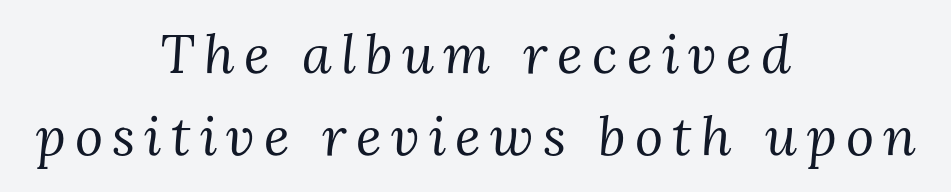
The image shows 54 px regular-weight serif type, italic (leaning right); set centered, normal line spacing (1.52x), not underlined; medium stroke contrast and a medium x-height.
